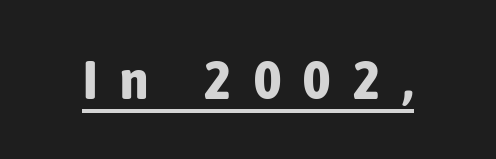
Q: Is the text bold? A: Yes.
Q: Is the text italic (slanted)? A: No, it is upright.
Q: Is the typeface a serif or a sans-serif typeface? A: Sans-serif.
Q: Is the text underlined? A: Yes.
Q: Is the spacing between letters normal or unusually wide? A: Unusually wide.
Q: Width (condensed, normal, or wide)? A: Condensed.
Q: Stroke contrast? A: Low.
Q: x-height? A: Medium.
Q: Monospaced? A: No.
